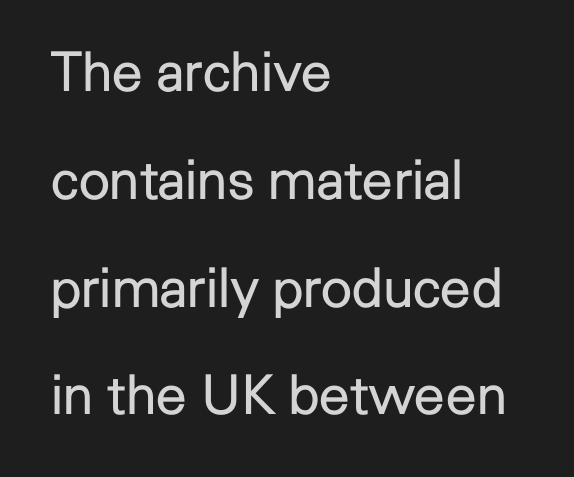
{"serif": "no", "italic": "no", "bold": "no", "weight": "regular", "width": "normal", "stroke_contrast": "low", "x_height": "medium", "monospaced": "no", "underline": "no", "align": "left", "line_spacing": "loose", "line_spacing_ratio": 1.96, "letter_spacing": "normal", "letter_spacing_em": 0.0, "glyph_px": 55}
